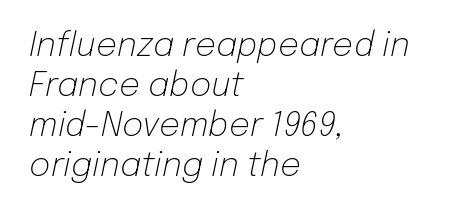
Q: Is the text bold? A: No.
Q: Is the text italic (slanted)? A: Yes, it leans right by about 12 degrees.
Q: Is the text underlined? A: No.
Q: How is the paragraph aligned? A: Left-aligned.
Q: Is the spacing between letters normal or unusually wide? A: Normal.
Q: Width (condensed, normal, or wide)? A: Normal.
Q: Stroke contrast? A: Low.
Q: x-height? A: Medium.
Q: Monospaced? A: No.
